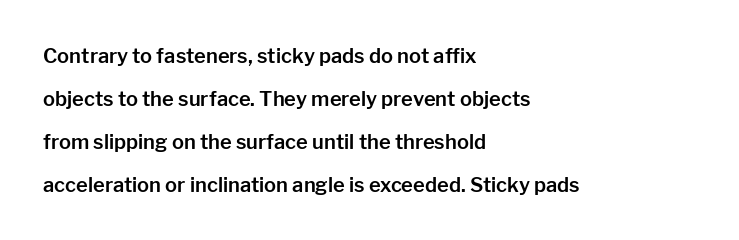
Q: Is the text italic (slanted)? A: No, it is upright.
Q: Is the text underlined? A: No.
Q: How is the paragraph aligned? A: Left-aligned.
Q: Is the spacing between letters normal or unusually wide? A: Normal.
Q: Is the spacing between lines tight, normal or loose? A: Loose.
